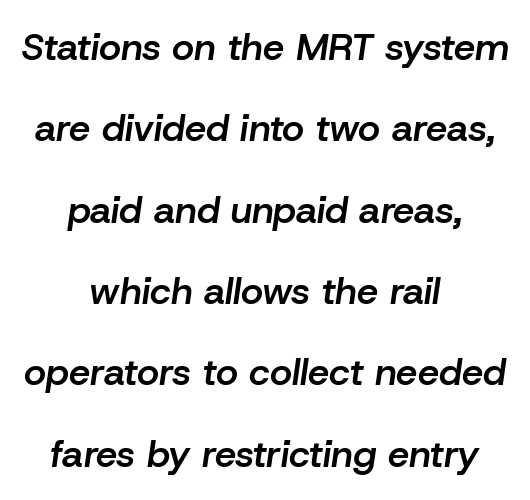
Italic? Definitely — the glyphs are oblique. Strokes here are thickened, but only to semibold level. Visually the block forms a symmetrical silhouette, jagged on both flanks. Think of a printed novel: that variable character pitch is what you see here. What stands out about the letter spacing? Nothing — it is the standard amount.
